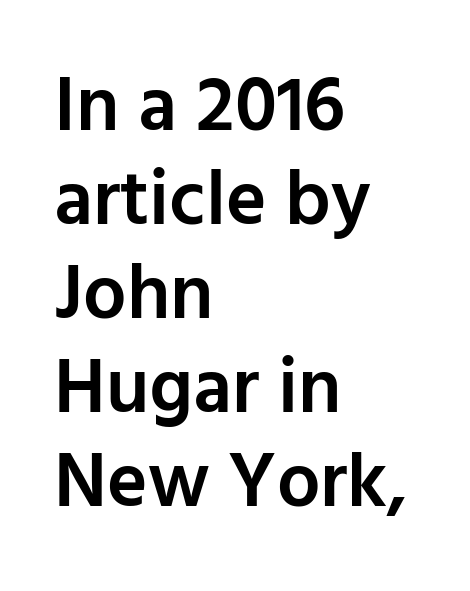
{"serif": "no", "italic": "no", "bold": "semi", "weight": "semibold", "width": "normal", "stroke_contrast": "low", "x_height": "medium", "monospaced": "no", "underline": "no", "align": "left", "line_spacing_ratio": 1.22, "letter_spacing": "normal", "letter_spacing_em": 0.0, "glyph_px": 77}
